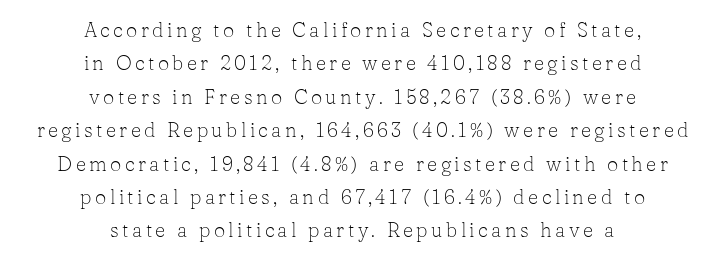
The image shows 20 px text type, upright; set centered, normal line spacing (1.67x), not underlined.
